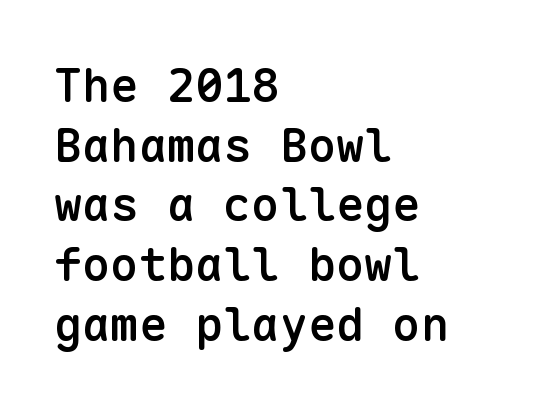
The image shows 47 px semibold sans-serif type, upright, monospaced; set left-aligned, normal line spacing (1.27x), normal letter spacing, not underlined; low stroke contrast and a medium x-height.
